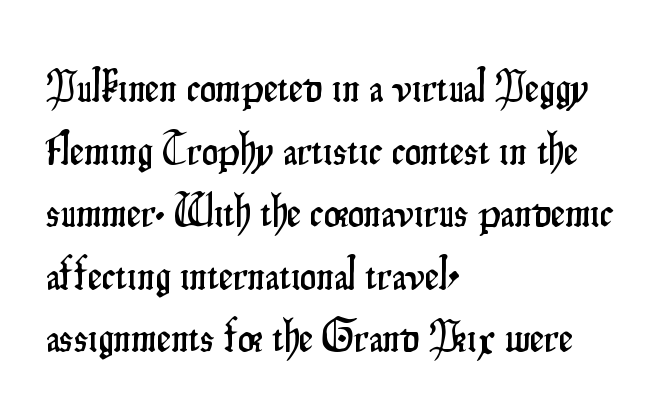
The tracking reads as untouched default to a designer's eye. These lines are set flush left with a ragged right edge. Just letters on the line, the space beneath them empty. How would I describe the line gaps? Plain and ordinary. Spacing verdict: proportional, widths tailored to each character. Unlike a traditional serif, this face leaves its strokes unadorned.
